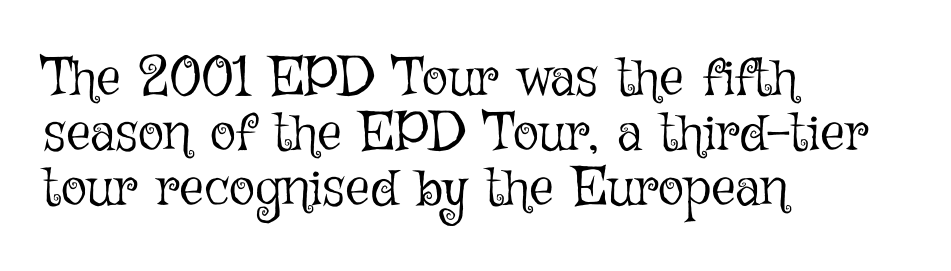
{"italic": "no", "bold": "no", "weight": "light", "width": "normal", "stroke_contrast": "low", "x_height": "medium", "monospaced": "no", "underline": "no", "align": "left", "line_spacing": "tight", "line_spacing_ratio": 1.02, "letter_spacing": "normal", "letter_spacing_em": 0.0, "glyph_px": 54}
